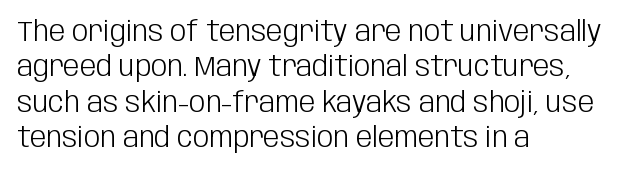
The image shows 29 px light, condensed sans-serif type, upright; set left-aligned, line spacing 1.22x, normal letter spacing, not underlined; low stroke contrast and a large x-height.
